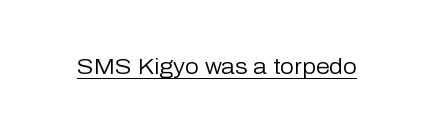
The image shows 22 px text type, upright; set normal letter spacing, underlined.
